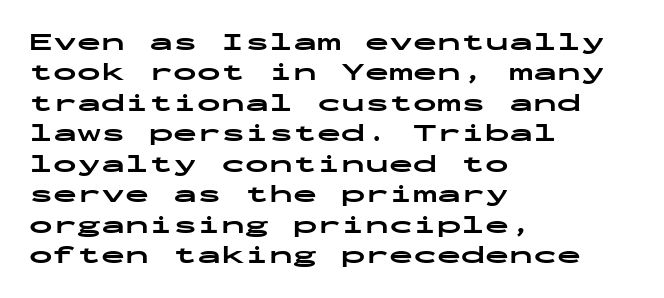
Q: Is the text bold? A: Yes.
Q: Is the text italic (slanted)? A: No, it is upright.
Q: Is the text underlined? A: No.
Q: How is the paragraph aligned? A: Left-aligned.
Q: Is the spacing between letters normal or unusually wide? A: Normal.
Q: Is the spacing between lines tight, normal or loose? A: Normal.
